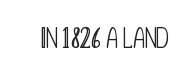
Posture: straight, roman, zero tilt. Looks like regular typesetting: each glyph gets only the width it needs. Note: no serifs on the glyphs. The space directly below the letters is spotless.
